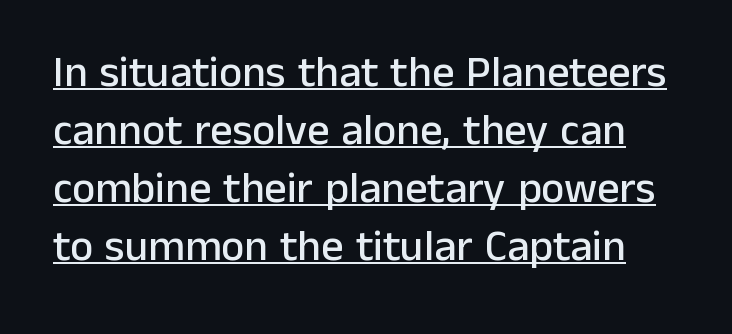
The image shows 44 px sans-serif type, upright; set normal line spacing (1.32x), normal letter spacing, underlined; low stroke contrast and a medium x-height.
